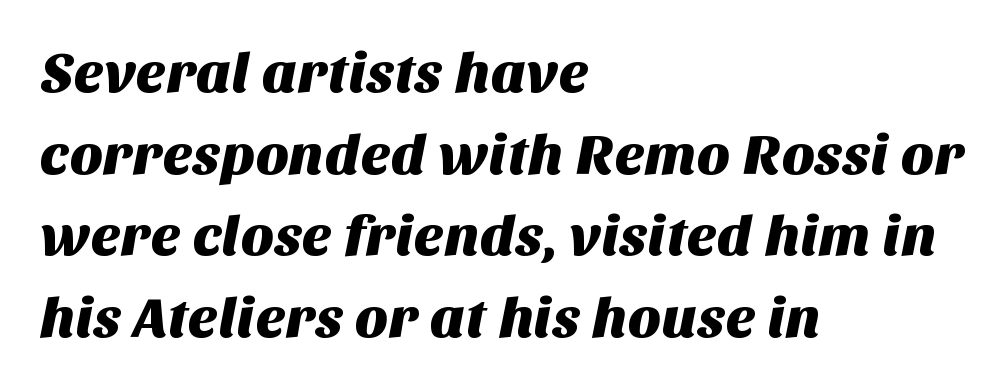
{"serif": "no", "width": "normal", "stroke_contrast": "medium", "x_height": "large", "monospaced": "no", "underline": "no", "align": "left", "line_spacing": "normal", "line_spacing_ratio": 1.43, "letter_spacing": "normal", "letter_spacing_em": 0.0, "glyph_px": 57}
